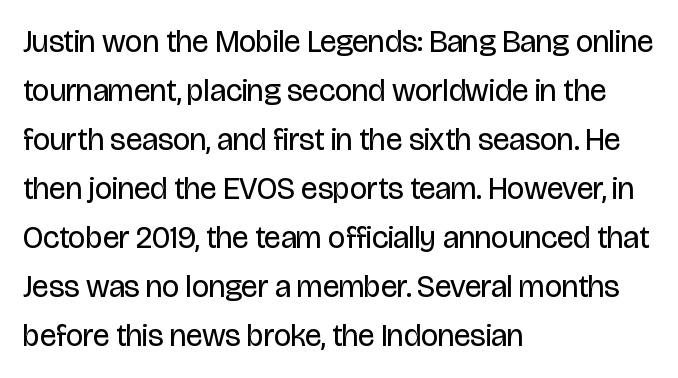
The specimen omits any rule beneath the text block's lines. Upright lettering throughout. You could not count columns in this text — the font is proportionally spaced. Serifs: no, the terminals of the letterforms are clean. Heaviness? Minimal to ordinary, like unemphasized prose.
